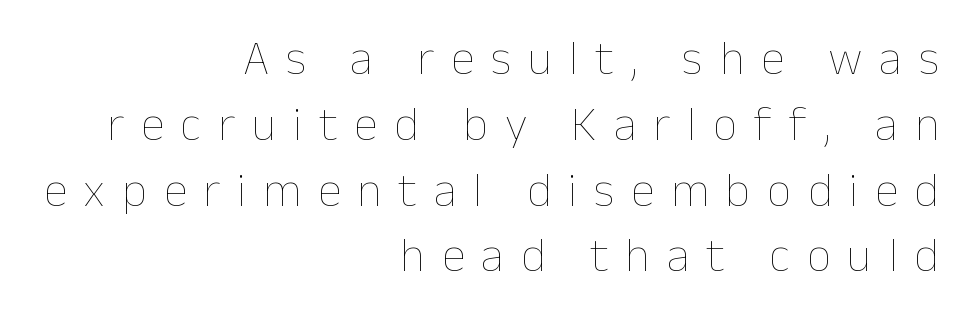
The image shows 48 px thin type, upright; set right-aligned, normal line spacing (1.37x), unusually wide letter spacing (+0.35 em), not underlined; low stroke contrast and a medium x-height.
